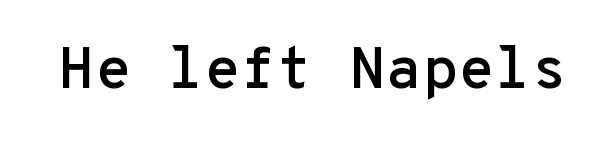
The image shows 59 px sans-serif type, upright, monospaced; set normal letter spacing, not underlined; low stroke contrast and a medium x-height.
